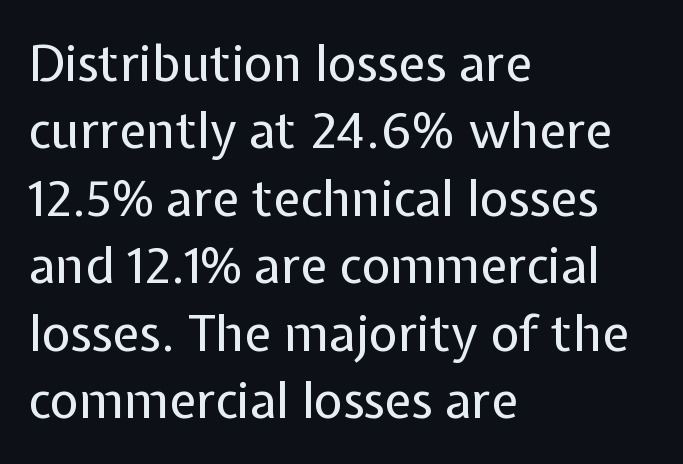
The image shows 50 px regular-weight sans-serif type, upright; set left-aligned, normal line spacing (1.35x), normal letter spacing, not underlined; low stroke contrast and a medium x-height.
